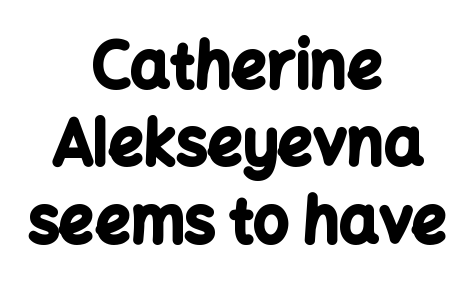
{"serif": "no", "italic": "no", "bold": "yes", "weight": "bold", "width": "normal", "stroke_contrast": "low", "x_height": "medium", "monospaced": "no", "underline": "no", "align": "center", "line_spacing": "normal", "line_spacing_ratio": 1.25, "letter_spacing": "normal", "letter_spacing_em": 0.0, "glyph_px": 62}
